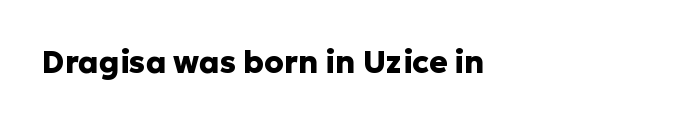
The image shows 31 px heavy sans-serif type, upright; set normal letter spacing, not underlined; low stroke contrast and a medium x-height.
